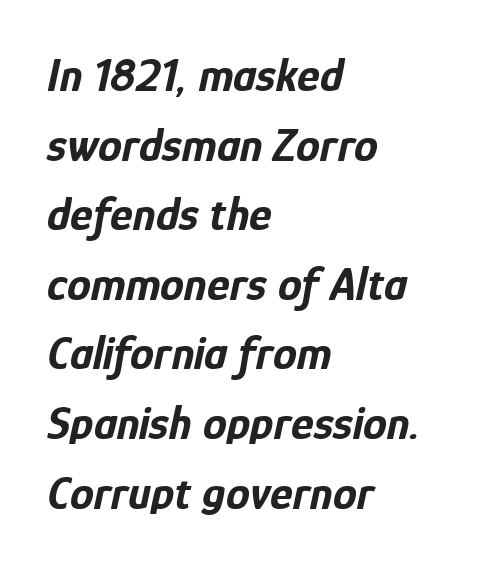
The letters advance in unequal steps, a hallmark of proportional type. You can tell it's italic because the verticals aren't actually vertical. These lines stack with their left ends in a neat column. Underline: absent.
